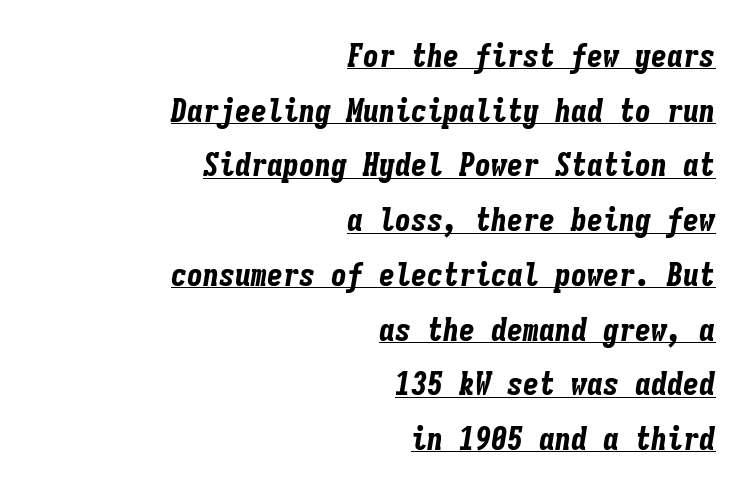
Layout note: lines flush right. These characters rest on top of a visible drawn line. Italic: yes, the glyphs are oblique. Students, note that the glyphs here touch the page at normal intervals.
